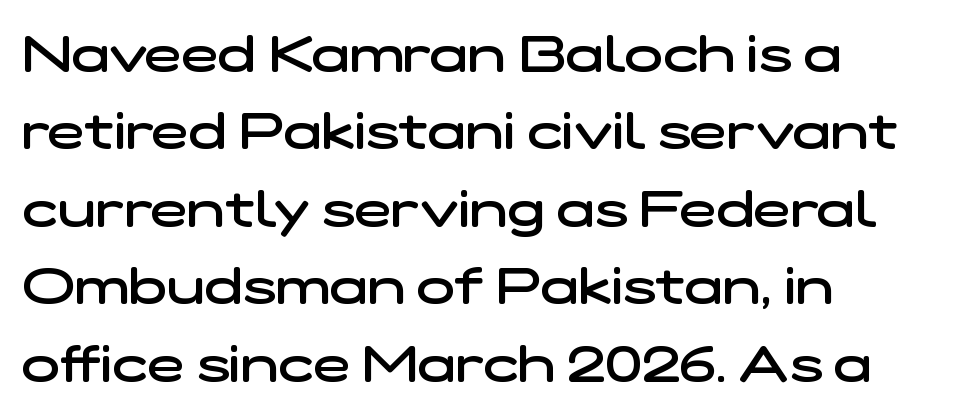
There is no visible air inserted between adjacent glyphs. What kind of face is this? One without serifs — a sans. Leading: standard. Every row of glyphs begins at an identical x-position on the left. Here the designer chose a conventional face with non-uniform glyph widths.
